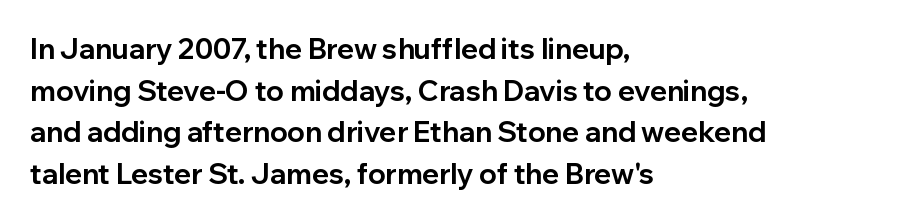
{"serif": "no", "italic": "no", "bold": "yes", "weight": "bold", "width": "normal", "stroke_contrast": "low", "x_height": "medium", "monospaced": "no", "underline": "no", "align": "left", "line_spacing": "normal", "line_spacing_ratio": 1.49, "letter_spacing": "normal", "letter_spacing_em": 0.0, "glyph_px": 28}
